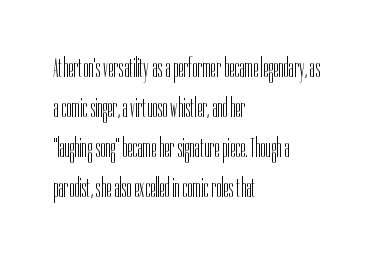
Italic: no, the glyphs are upright roman. Observe the ordinary spacing: letters are neighbours, not strangers. Line spacing here is normal. The zone under the glyphs is completely vacant. These lines stack with their left ends in a neat column.
